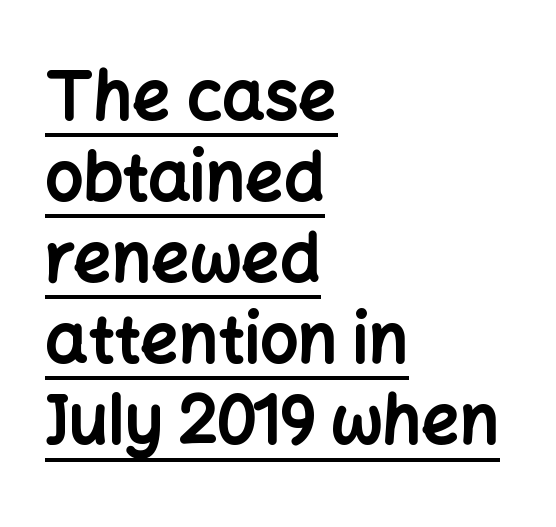
The image shows 67 px bold sans-serif type, upright; set left-aligned, line spacing 1.21x, normal letter spacing, underlined; low stroke contrast and a medium x-height.
